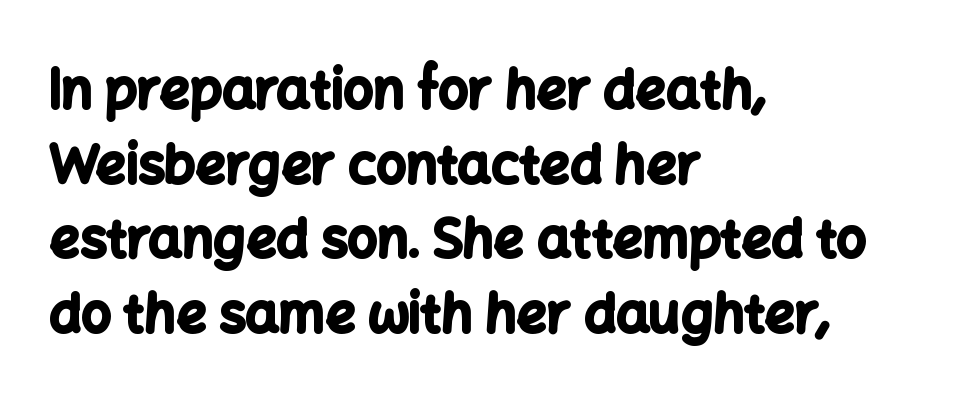
The image shows 53 px bold sans-serif type, upright; set left-aligned, normal line spacing (1.41x), normal letter spacing, not underlined; low stroke contrast and a medium x-height.
